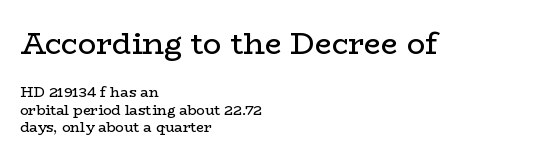
The image shows 30 px regular-weight, wide serif type, upright; set left-aligned, normal line spacing (1.25x), normal letter spacing, not underlined; the first (top) block is 2.14x larger; low stroke contrast and a medium x-height.
